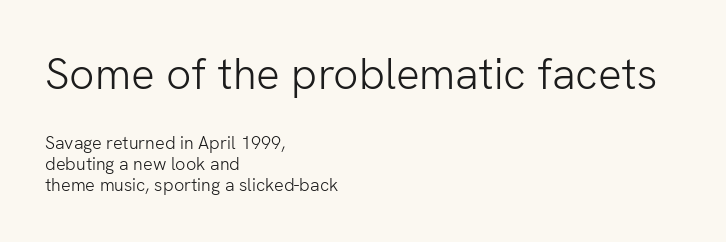
Q: Is the text bold? A: No.
Q: Is the text italic (slanted)? A: No, it is upright.
Q: Is the typeface a serif or a sans-serif typeface? A: Sans-serif.
Q: Is the text underlined? A: No.
Q: How is the paragraph aligned? A: Left-aligned.
Q: Is the spacing between letters normal or unusually wide? A: Normal.
Q: Which block of text is set in a larger size, the first (top) or the second (bottom)? A: The first (top) one.
Q: Width (condensed, normal, or wide)? A: Normal.
Q: Stroke contrast? A: Low.
Q: x-height? A: Medium.
Q: Monospaced? A: No.
